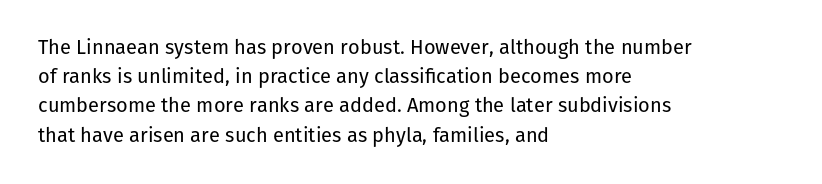
The image shows 20 px text type, upright; set left-aligned, normal line spacing (1.46x), normal letter spacing, not underlined.
